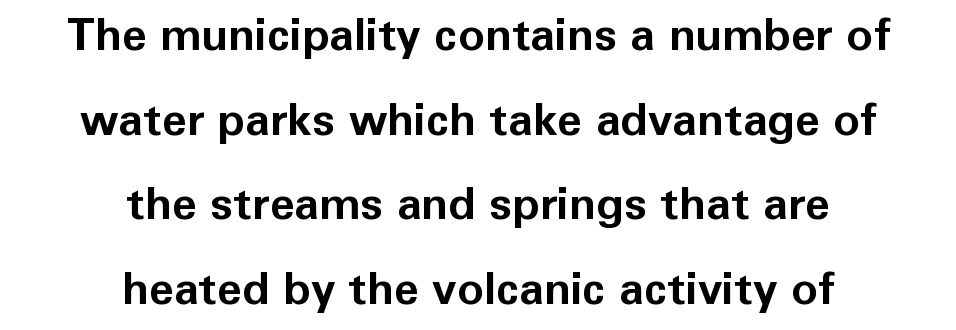
Descenders hang freely into open space. Notice how thick the strokes are: this is what a full bold looks like. Letterform terminals end flat and unadorned throughout the passage. In terms of letterspacing, this is plain default setting. These lines are rendered in a variable-pitch font.
